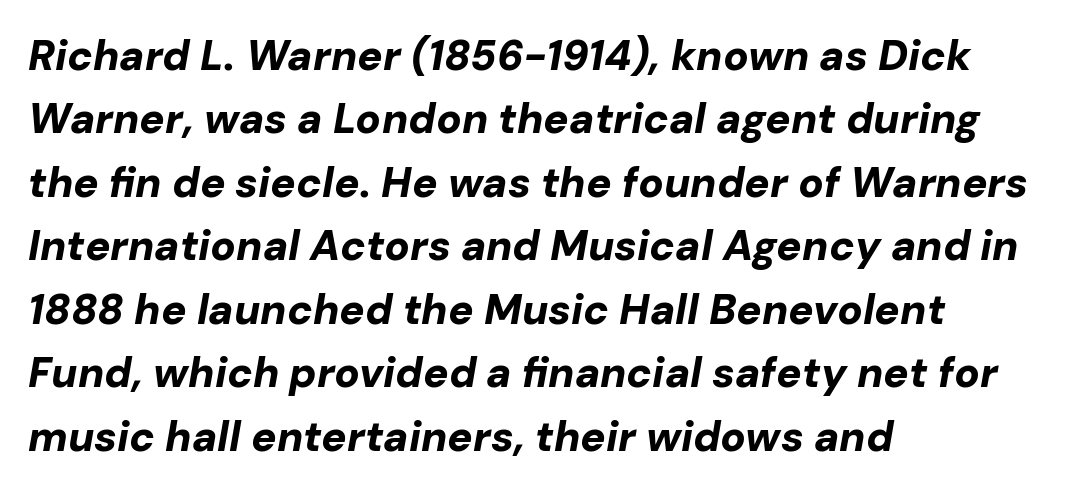
{"italic": "yes", "lean": "right", "slant_degrees": 10, "bold": "yes", "weight": "bold", "width": "normal", "stroke_contrast": "low", "x_height": "medium", "monospaced": "no", "underline": "no", "align": "left", "line_spacing": "normal", "line_spacing_ratio": 1.51, "letter_spacing": "normal", "letter_spacing_em": 0.0, "glyph_px": 42}
